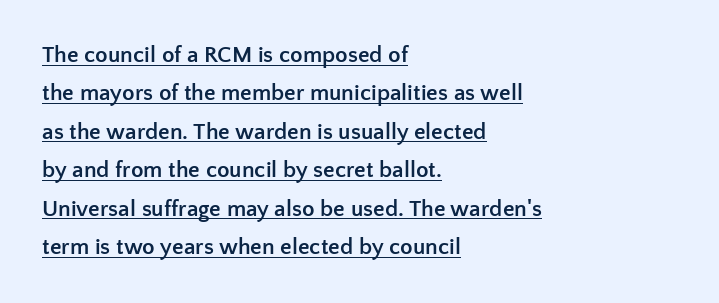
The passage shown is emphatically bold. Looks like someone drew a line under every word here. Designer's note — italics off, roman on. Layout note: lines flush left.
